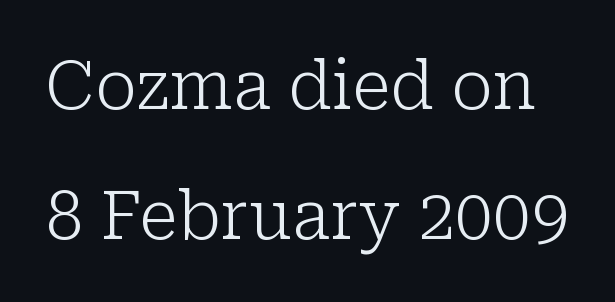
The image shows 67 px light serif type, upright; set loose line spacing (1.94x), normal letter spacing, not underlined; low stroke contrast and a medium x-height.
